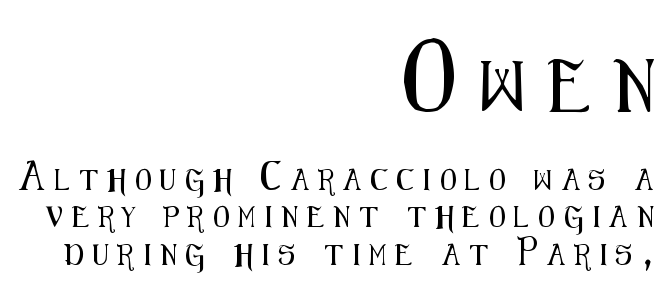
The image shows 52 px condensed type, upright; set right-aligned, line spacing 1.79x, unusually wide letter spacing (+0.45 em), not underlined; the first (top) block is 2.48x larger; medium stroke contrast and a medium x-height.
